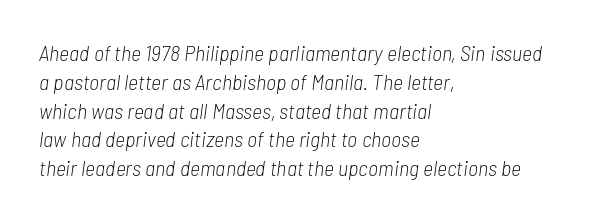
Successive baselines arrive at the customary interval. Where is the straight margin? On the left. Check under the words: just untouched page. Weight: regular or lighter.
